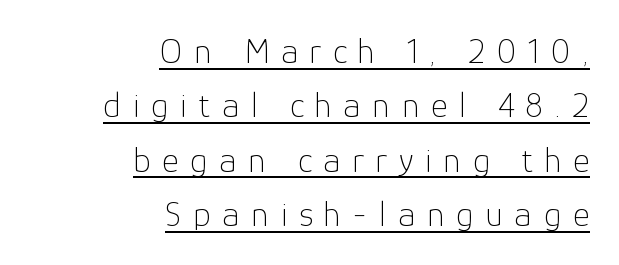
Q: Is the text bold? A: No.
Q: Is the text italic (slanted)? A: No, it is upright.
Q: Is the typeface a serif or a sans-serif typeface? A: Sans-serif.
Q: Is the text underlined? A: Yes.
Q: How is the paragraph aligned? A: Right-aligned.
Q: Is the spacing between letters normal or unusually wide? A: Unusually wide.
Q: Is the spacing between lines tight, normal or loose? A: Normal.
Q: Width (condensed, normal, or wide)? A: Normal.
Q: Stroke contrast? A: Low.
Q: x-height? A: Medium.
Q: Monospaced? A: No.
